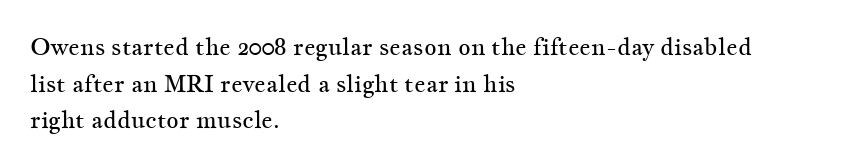
Standard letterfit; no display-style spreading of the glyphs. No chunkiness to these letters — they're not bold. This is roman type, the default non-slanted kind. Does the copy run flush right? No — it runs flush left.
